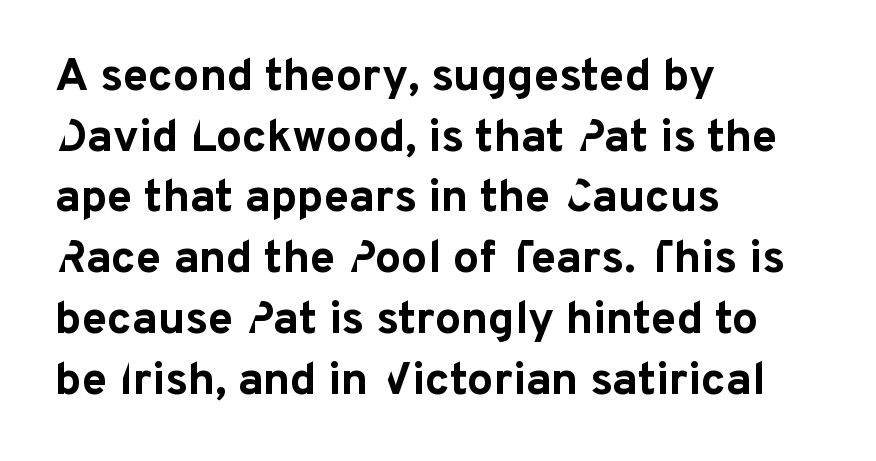
{"serif": "no", "italic": "no", "bold": "yes", "weight": "bold", "width": "normal", "stroke_contrast": "low", "x_height": "medium", "monospaced": "no", "underline": "no", "align": "left", "line_spacing": "normal", "line_spacing_ratio": 1.32, "letter_spacing": "normal", "letter_spacing_em": 0.0, "glyph_px": 46}
